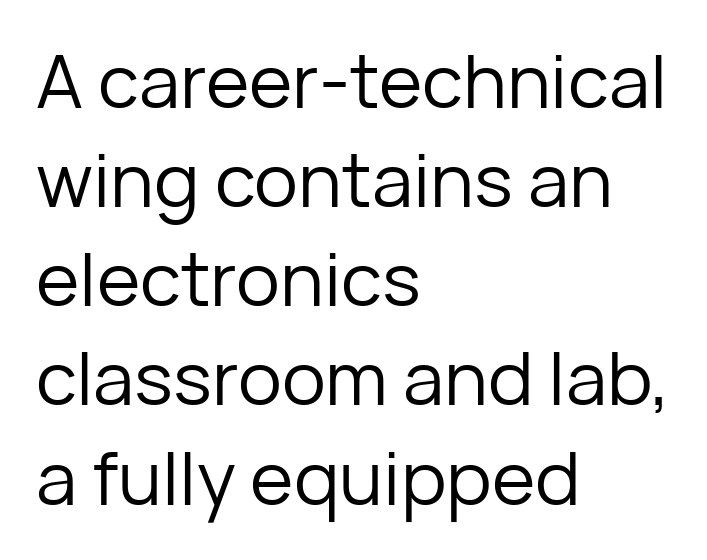
The image shows 74 px regular-weight sans-serif type, upright; set left-aligned, normal line spacing (1.34x), normal letter spacing, not underlined; low stroke contrast and a medium x-height.
